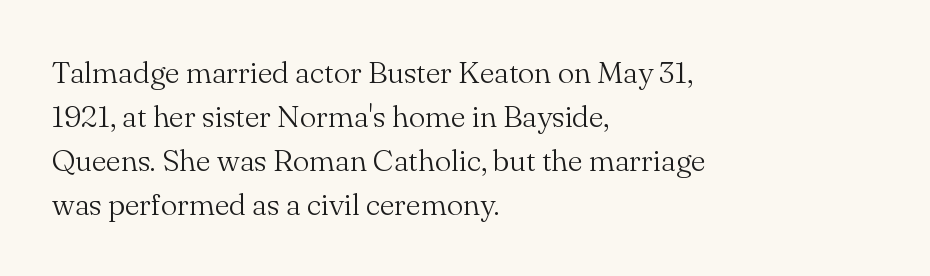
Q: Is the text bold? A: No.
Q: Is the text italic (slanted)? A: No, it is upright.
Q: Is the typeface a serif or a sans-serif typeface? A: Serif.
Q: Is the text underlined? A: No.
Q: How is the paragraph aligned? A: Left-aligned.
Q: Is the spacing between letters normal or unusually wide? A: Normal.
Q: Is the spacing between lines tight, normal or loose? A: Normal.
Q: Width (condensed, normal, or wide)? A: Normal.
Q: Stroke contrast? A: Medium.
Q: x-height? A: Small.
Q: Monospaced? A: No.
